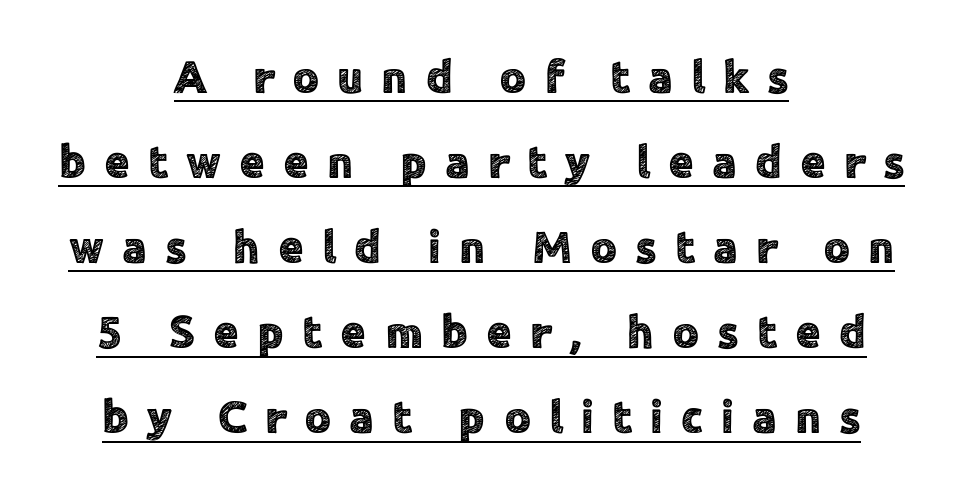
The image shows 46 px sans-serif type, upright; set centered, line spacing 1.85x, unusually wide letter spacing (+0.39 em), underlined; a medium x-height.
